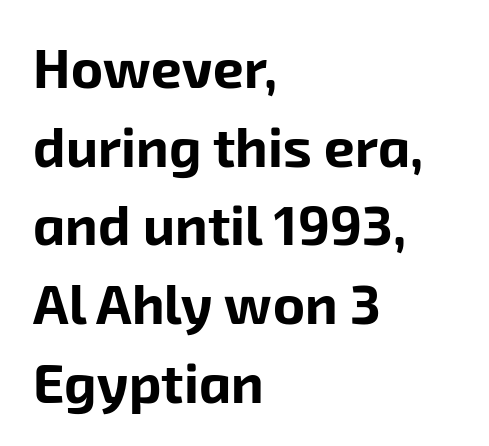
The strokes are fattened all the way to bold. You could call the tracking neutral — neither tight nor loose. A typesetter would call this leading conventional body-copy spacing. Looks like regular typesetting: each glyph gets only the width it needs. Does the type have serifs? No, each stem ends abruptly.
